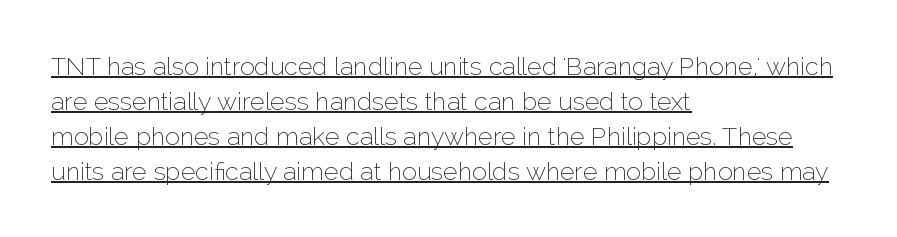
The image shows 25 px text type, upright; set left-aligned, normal line spacing (1.4x), normal letter spacing, underlined.
